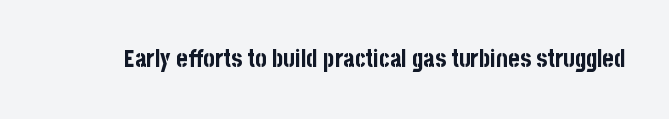
What stands out about the letter spacing? Nothing — it is the standard amount. Upright lettering throughout. Bold? Absolutely — the strokes are thick and heavy. The glyphs are unaccompanied by any horizontal stroke below them.
